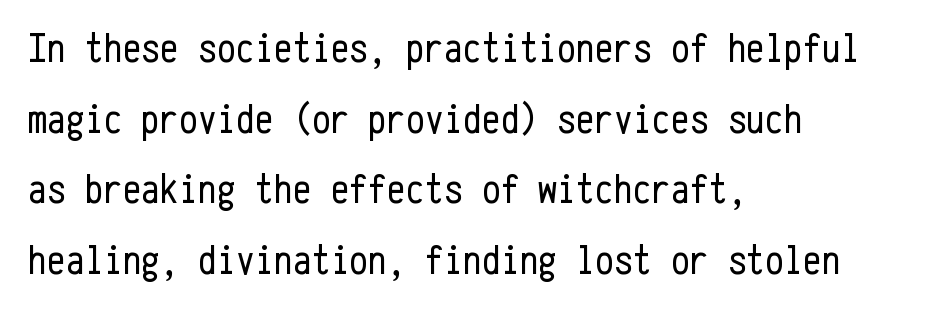
The image shows 42 px regular-weight, condensed sans-serif type, upright, monospaced; set left-aligned, normal line spacing (1.68x), normal letter spacing, not underlined; low stroke contrast and a medium x-height.
